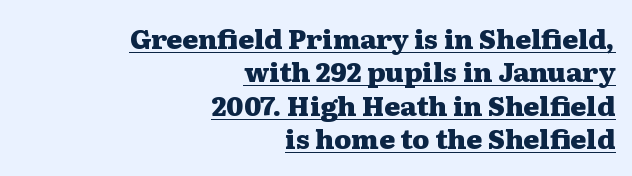
Q: Is the text bold? A: Yes.
Q: Is the text italic (slanted)? A: No, it is upright.
Q: Is the text underlined? A: Yes.
Q: How is the paragraph aligned? A: Right-aligned.
Q: Is the spacing between letters normal or unusually wide? A: Normal.
